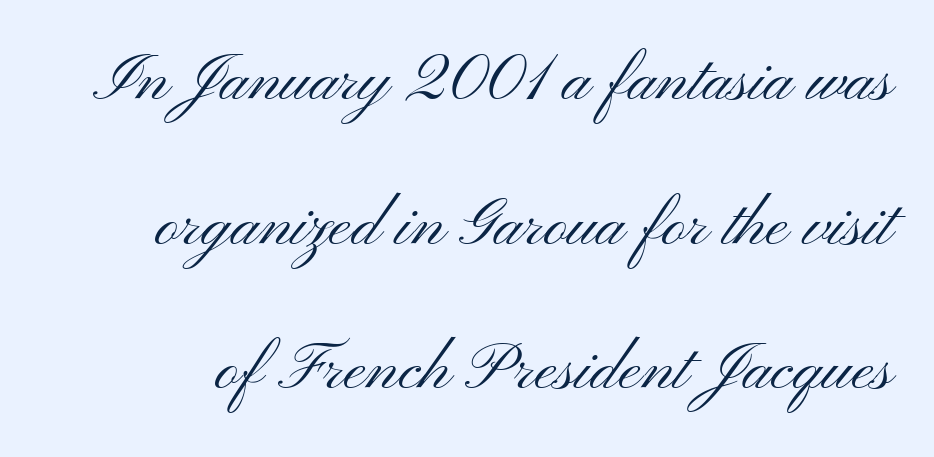
The image shows 66 px light, wide sans-serif type; set loose line spacing (2.19x), normal letter spacing, not underlined; medium stroke contrast and a small x-height.
